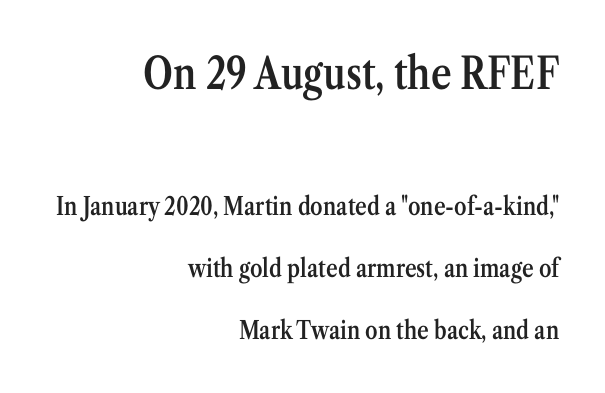
{"serif": "yes", "italic": "no", "bold": "semi", "weight": "semibold", "width": "condensed", "stroke_contrast": "medium", "x_height": "medium", "monospaced": "no", "underline": "no", "align": "right", "line_spacing": "loose", "line_spacing_ratio": 2.48, "letter_spacing": "normal", "letter_spacing_em": 0.0, "larger_block": "first", "size_ratio": 1.76, "glyph_px": 44}
